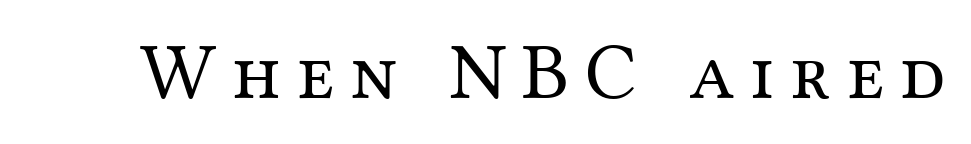
{"serif": "yes", "italic": "no", "bold": "no", "weight": "regular", "width": "normal", "stroke_contrast": "medium", "x_height": "medium", "monospaced": "no", "underline": "no", "letter_spacing": "wide", "letter_spacing_em": 0.2, "glyph_px": 80}
